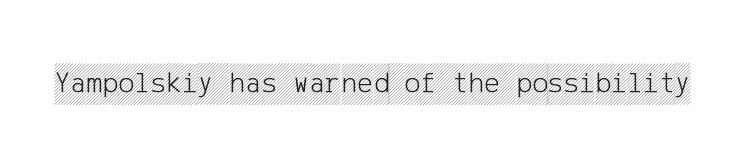
{"italic": "no", "width": "condensed", "x_height": "large", "underline": "no", "letter_spacing": "normal", "letter_spacing_em": 0.0, "glyph_px": 30}
